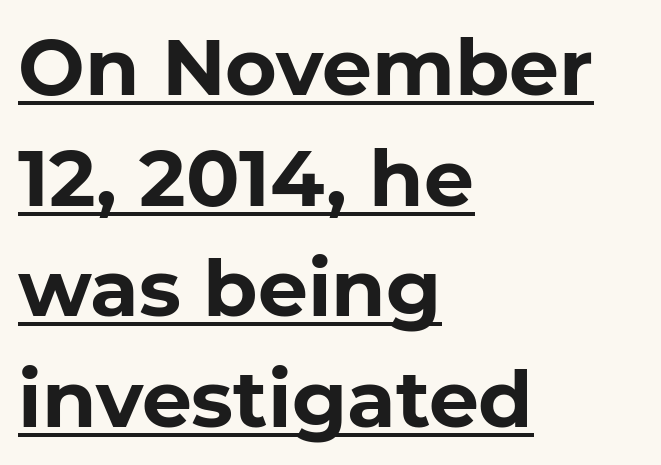
The image shows 79 px bold sans-serif type, upright; set left-aligned, normal line spacing (1.4x), normal letter spacing, underlined; low stroke contrast and a medium x-height.
